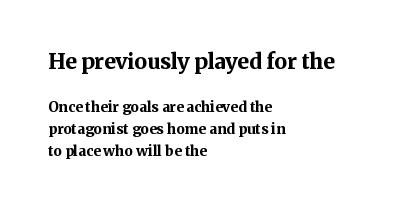
The image shows 21 px bold type, upright; set left-aligned, normal line spacing (1.58x), normal letter spacing, not underlined; the first (top) block is 1.5x larger.
